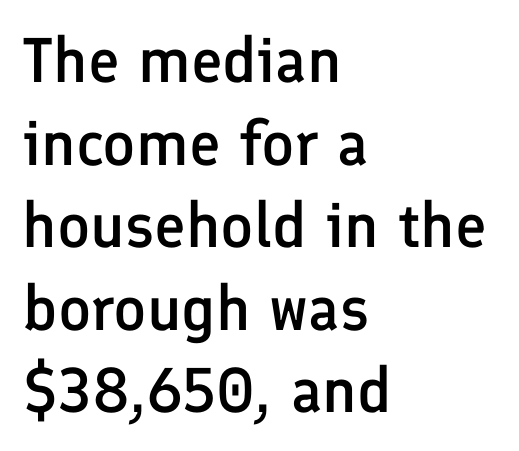
Q: Is the text bold? A: Semi-bold.
Q: Is the text italic (slanted)? A: No, it is upright.
Q: Is the typeface a serif or a sans-serif typeface? A: Sans-serif.
Q: Is the text underlined? A: No.
Q: How is the paragraph aligned? A: Left-aligned.
Q: Is the spacing between letters normal or unusually wide? A: Normal.
Q: Is the spacing between lines tight, normal or loose? A: Normal.
Q: Width (condensed, normal, or wide)? A: Normal.
Q: Stroke contrast? A: Low.
Q: x-height? A: Medium.
Q: Monospaced? A: No.
